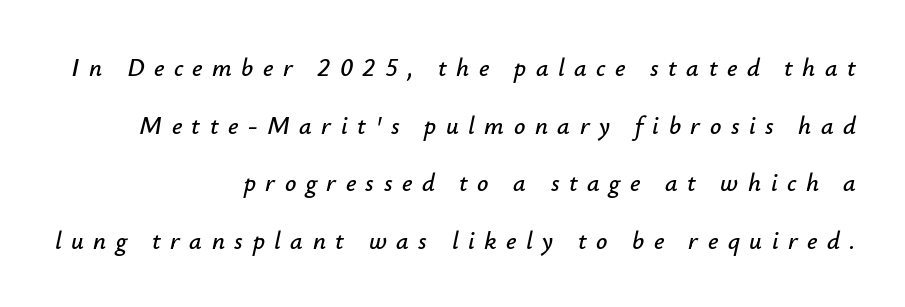
{"italic": "yes", "lean": "right", "slant_degrees": 12, "underline": "no", "align": "right", "line_spacing": "loose", "line_spacing_ratio": 2.31, "letter_spacing": "wide", "letter_spacing_em": 0.38, "glyph_px": 25}
